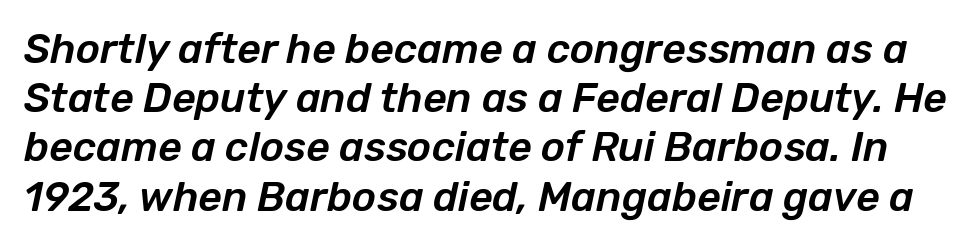
Q: Is the text italic (slanted)? A: Yes, it leans right by about 12 degrees.
Q: Is the text underlined? A: No.
Q: Is the spacing between letters normal or unusually wide? A: Normal.
Q: Width (condensed, normal, or wide)? A: Normal.
Q: Stroke contrast? A: Low.
Q: x-height? A: Medium.
Q: Monospaced? A: No.
